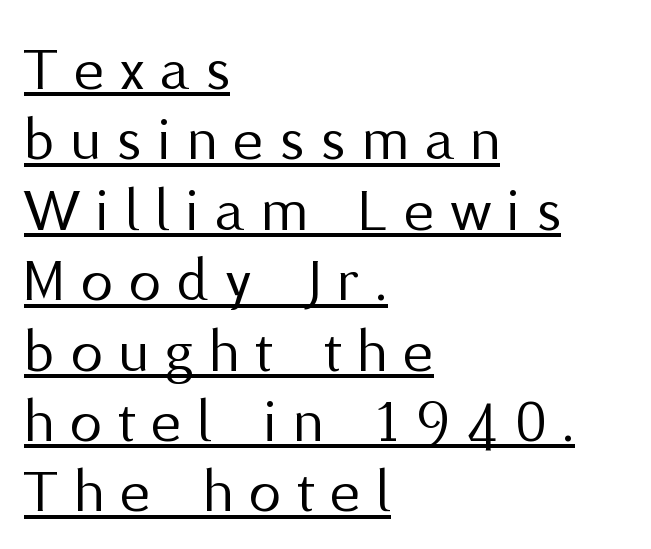
Teacher's note: observe the even left margin — that is flush-left alignment. Stroke mass is kept to a normal reading level or below. Looks like regular typesetting: each glyph gets only the width it needs. In terms of leading, this rendering errs on the cramped side. Decoration check: the copy is underlined.
